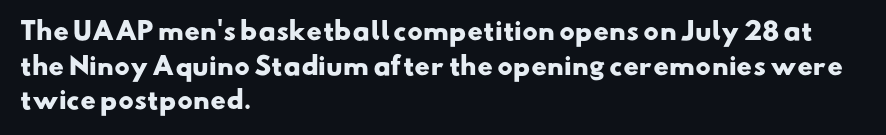
{"bold": "yes", "underline": "no", "align": "left", "line_spacing": "normal", "line_spacing_ratio": 1.44, "letter_spacing": "normal", "letter_spacing_em": 0.0, "glyph_px": 24}
